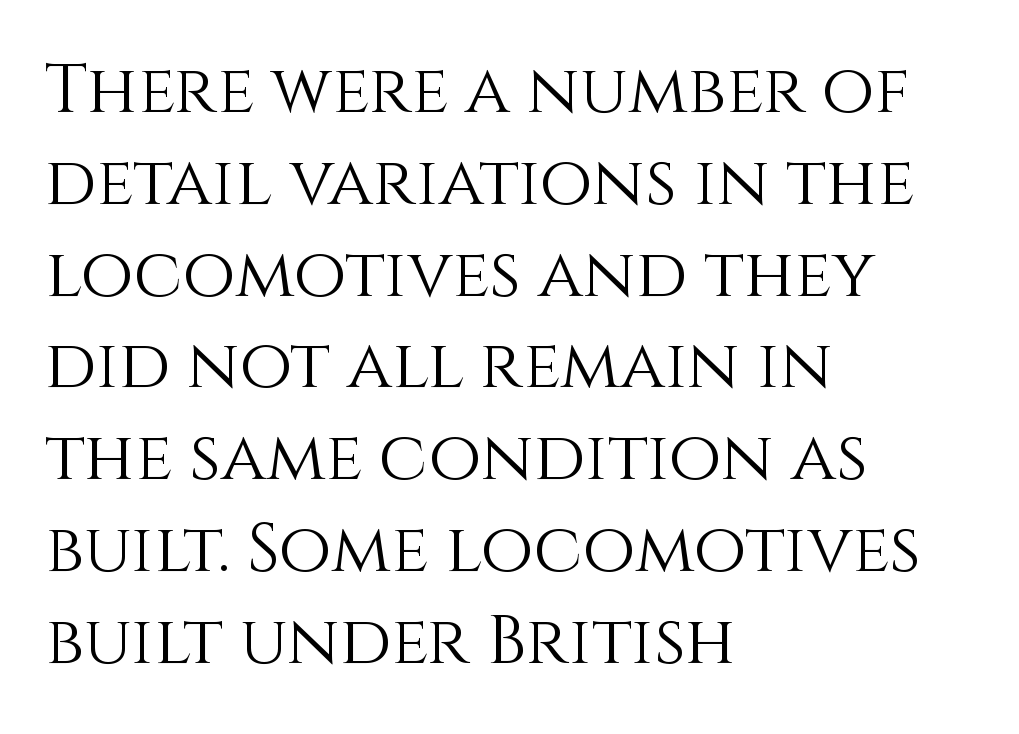
{"italic": "no", "bold": "no", "weight": "light", "width": "normal", "x_height": "large", "monospaced": "no", "underline": "no", "align": "left", "line_spacing": "normal", "line_spacing_ratio": 1.35, "letter_spacing": "normal", "letter_spacing_em": 0.0, "glyph_px": 68}
